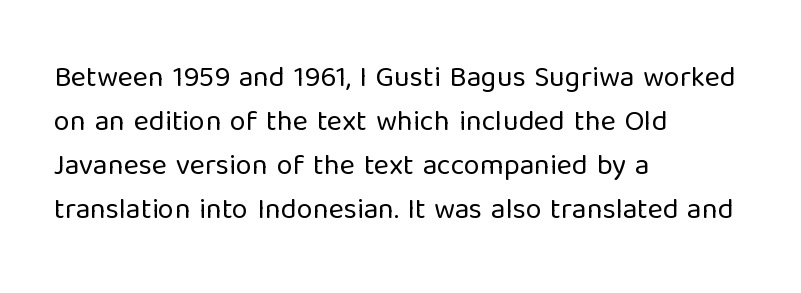
These lines keep a tight, regular rhythm from letter to letter. Think of a printed novel: that variable character pitch is what you see here. Each new line begins a customary step beneath the previous one. These lines are composed in type without serifs.
